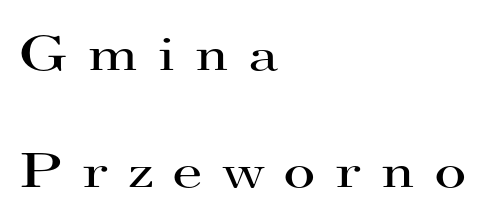
Q: Is the text bold? A: No.
Q: Is the text italic (slanted)? A: No, it is upright.
Q: Is the typeface a serif or a sans-serif typeface? A: Serif.
Q: Is the text underlined? A: No.
Q: How is the paragraph aligned? A: Left-aligned.
Q: Is the spacing between letters normal or unusually wide? A: Unusually wide.
Q: Is the spacing between lines tight, normal or loose? A: Loose.
Q: Width (condensed, normal, or wide)? A: Wide.
Q: Stroke contrast? A: High.
Q: x-height? A: Small.
Q: Monospaced? A: No.
